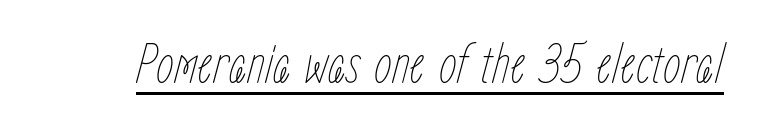
Q: Is the text bold? A: No.
Q: Is the text italic (slanted)? A: Yes, it leans right by about 15 degrees.
Q: Is the text underlined? A: Yes.
Q: Is the spacing between letters normal or unusually wide? A: Normal.
Q: Width (condensed, normal, or wide)? A: Condensed.
Q: Stroke contrast? A: Low.
Q: x-height? A: Medium.
Q: Monospaced? A: No.
